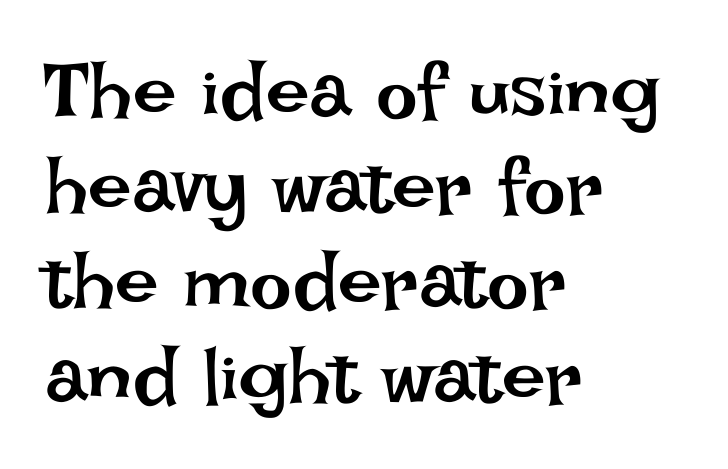
The image shows 78 px regular-weight type, upright; set left-aligned, line spacing 1.22x, normal letter spacing, not underlined; low stroke contrast and a large x-height.
